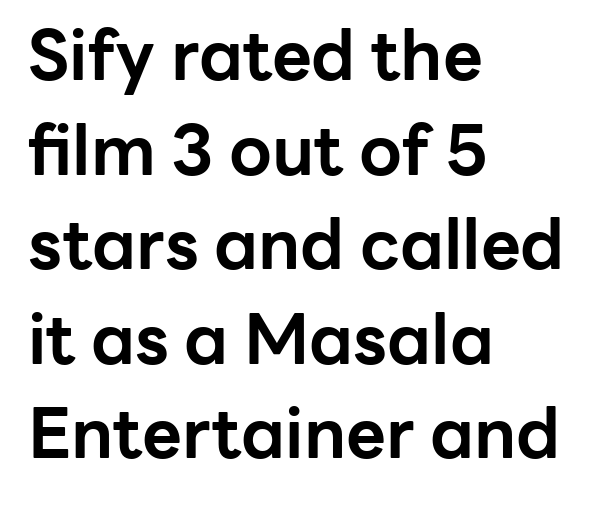
Q: Is the text bold? A: Yes.
Q: Is the text italic (slanted)? A: No, it is upright.
Q: Is the typeface a serif or a sans-serif typeface? A: Sans-serif.
Q: Is the text underlined? A: No.
Q: How is the paragraph aligned? A: Left-aligned.
Q: Is the spacing between letters normal or unusually wide? A: Normal.
Q: Is the spacing between lines tight, normal or loose? A: Normal.
Q: Width (condensed, normal, or wide)? A: Normal.
Q: Stroke contrast? A: Low.
Q: x-height? A: Medium.
Q: Monospaced? A: No.
